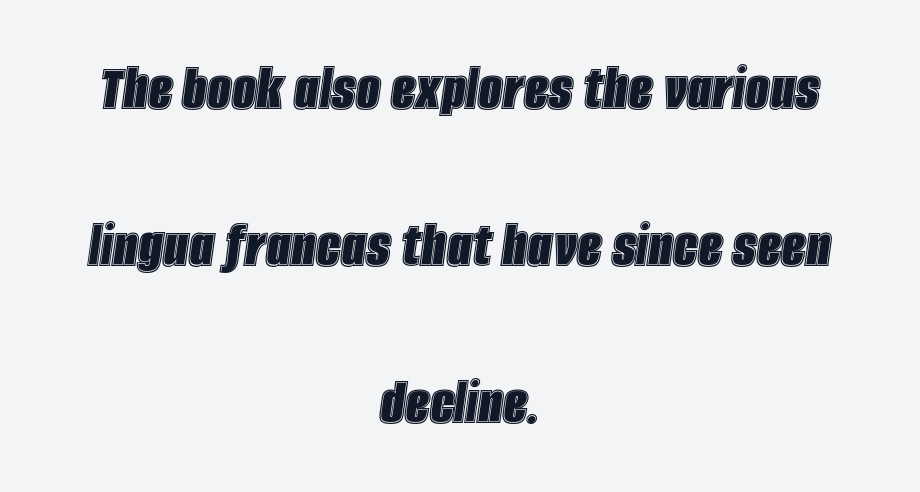
Q: Is the text italic (slanted)? A: Yes, it leans right by about 8 degrees.
Q: Is the text underlined? A: No.
Q: How is the paragraph aligned? A: Centered.
Q: Is the spacing between letters normal or unusually wide? A: Normal.
Q: Is the spacing between lines tight, normal or loose? A: Loose.
Q: Width (condensed, normal, or wide)? A: Condensed.
Q: x-height? A: Large.
Q: Monospaced? A: No.
